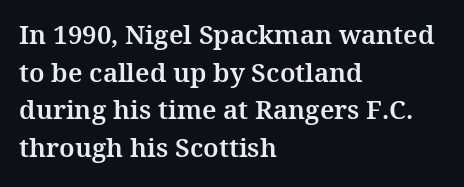
Q: Is the text italic (slanted)? A: No, it is upright.
Q: Is the text underlined? A: No.
Q: How is the paragraph aligned? A: Left-aligned.
Q: Is the spacing between letters normal or unusually wide? A: Normal.
Q: Is the spacing between lines tight, normal or loose? A: Normal.
